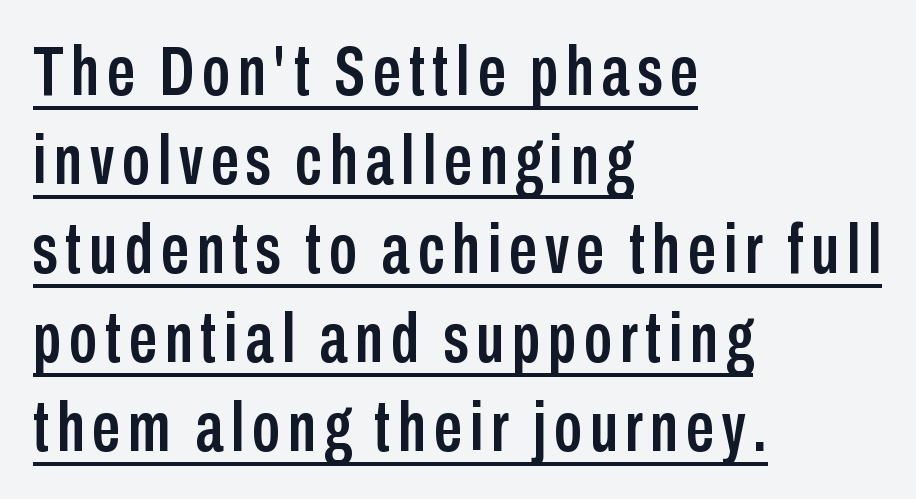
Q: Is the text italic (slanted)? A: No, it is upright.
Q: Is the typeface a serif or a sans-serif typeface? A: Sans-serif.
Q: Is the text underlined? A: Yes.
Q: How is the paragraph aligned? A: Left-aligned.
Q: Is the spacing between lines tight, normal or loose? A: Normal.
Q: Width (condensed, normal, or wide)? A: Condensed.
Q: Stroke contrast? A: Low.
Q: x-height? A: Medium.
Q: Monospaced? A: No.
